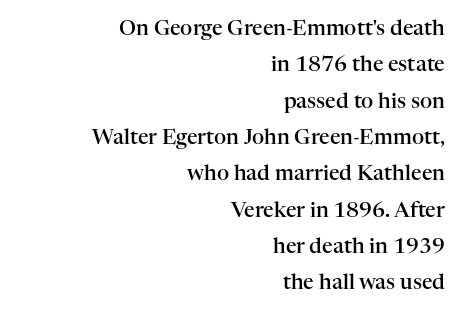
Q: Is the text bold? A: Semi-bold.
Q: Is the text italic (slanted)? A: No, it is upright.
Q: Is the text underlined? A: No.
Q: How is the paragraph aligned? A: Right-aligned.
Q: Is the spacing between letters normal or unusually wide? A: Normal.
